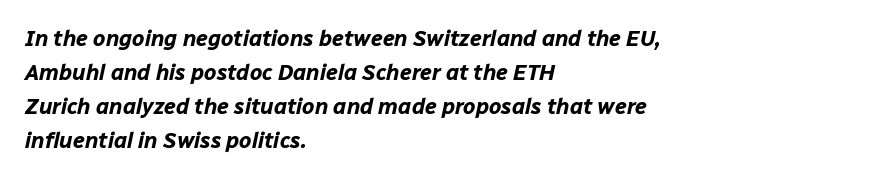
Underlining? Definitely not there. Reading down the column, the eye jumps a familiar distance to each next line. Heavy, bold letterforms. Nothing unusual about the tracking: characters are spaced as the font intends. Posture: slanted. Horizontal alignment here is leftward, the default for most running prose.
